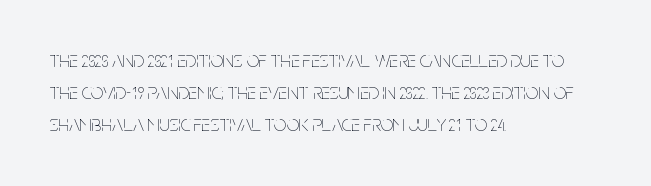
{"italic": "no", "bold": "no", "underline": "no", "align": "left", "line_spacing": "normal", "line_spacing_ratio": 1.46, "letter_spacing": "normal", "letter_spacing_em": 0.0, "glyph_px": 22}
